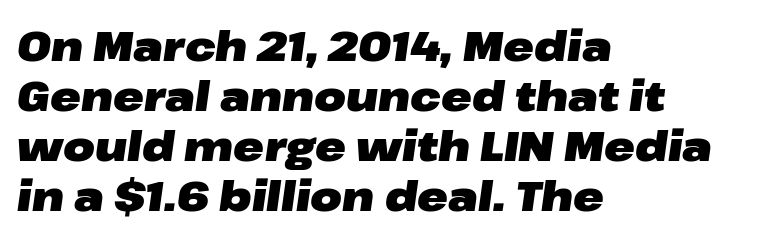
The image shows 41 px heavy, wide type, italic (leaning right); set left-aligned, line spacing 1.22x, normal letter spacing, not underlined; low stroke contrast and a medium x-height.
